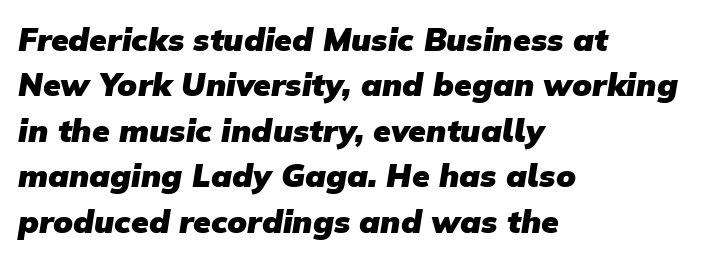
Q: Is the text bold? A: Yes.
Q: Is the typeface a serif or a sans-serif typeface? A: Sans-serif.
Q: Is the text underlined? A: No.
Q: How is the paragraph aligned? A: Left-aligned.
Q: Is the spacing between letters normal or unusually wide? A: Normal.
Q: Is the spacing between lines tight, normal or loose? A: Normal.
Q: Width (condensed, normal, or wide)? A: Normal.
Q: Stroke contrast? A: Low.
Q: x-height? A: Medium.
Q: Monospaced? A: No.
